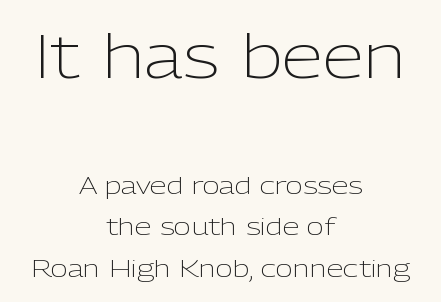
The image shows 60 px light sans-serif type, upright; set centered, line spacing 1.72x, normal letter spacing, not underlined; the first (top) block is 2.5x larger; low stroke contrast and a medium x-height.
